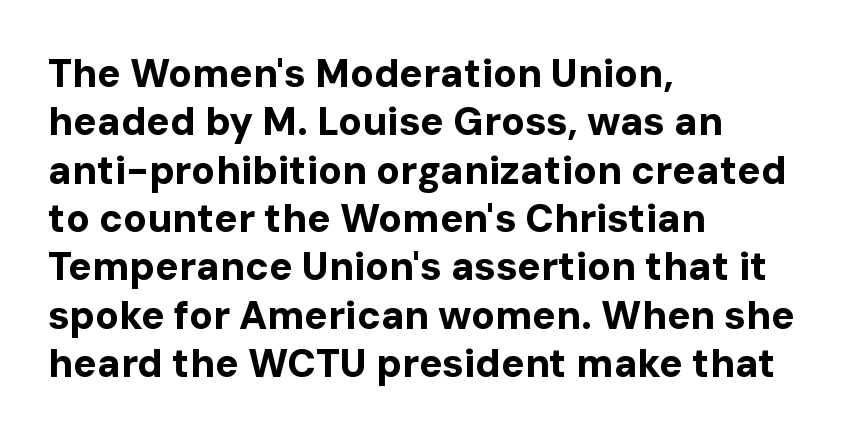
Q: Is the text bold? A: Yes.
Q: Is the text italic (slanted)? A: No, it is upright.
Q: Is the typeface a serif or a sans-serif typeface? A: Sans-serif.
Q: Is the text underlined? A: No.
Q: How is the paragraph aligned? A: Left-aligned.
Q: Is the spacing between letters normal or unusually wide? A: Normal.
Q: Width (condensed, normal, or wide)? A: Normal.
Q: Stroke contrast? A: Low.
Q: x-height? A: Medium.
Q: Monospaced? A: No.
